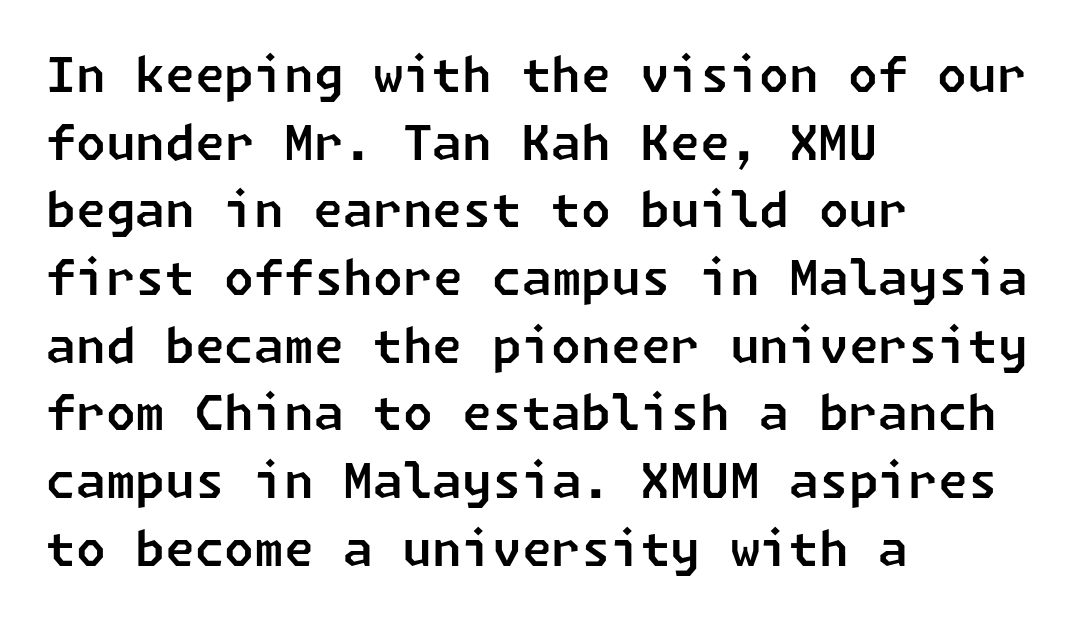
{"serif": "no", "width": "normal", "stroke_contrast": "low", "x_height": "medium", "underline": "no", "align": "left", "line_spacing": "normal", "line_spacing_ratio": 1.41, "letter_spacing": "normal", "letter_spacing_em": 0.0, "glyph_px": 48}
